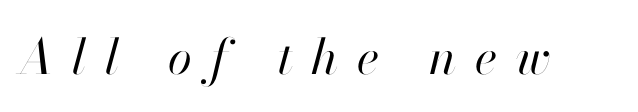
The face used here is proportionally spaced, like ordinary book or web type. If you drew a line through each stem, it would be angled. Short note: letters widely spaced. The string is rendered with underlining switched off.
